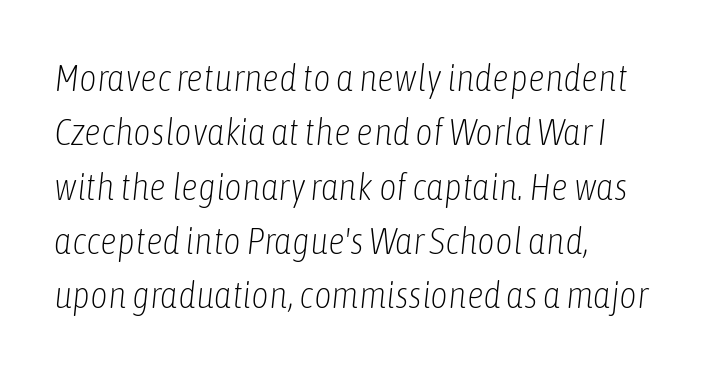
{"italic": "yes", "lean": "right", "slant_degrees": 6, "bold": "no", "weight": "light", "width": "condensed", "stroke_contrast": "low", "x_height": "medium", "monospaced": "no", "underline": "no", "align": "left", "line_spacing": "normal", "line_spacing_ratio": 1.43, "letter_spacing": "normal", "letter_spacing_em": 0.0, "glyph_px": 38}
